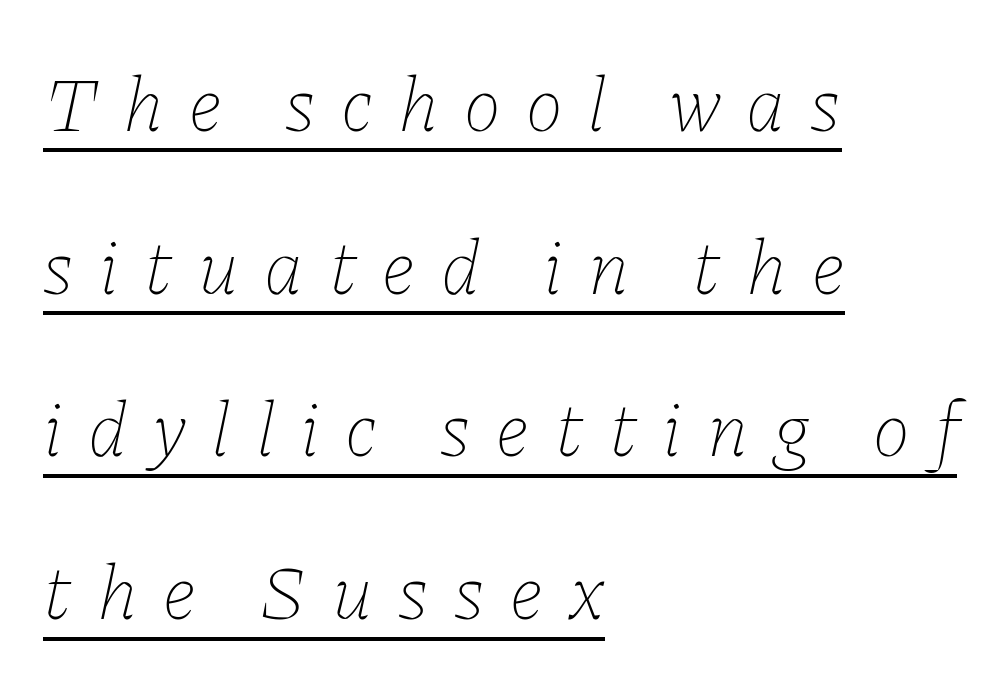
Q: Is the text bold? A: No.
Q: Is the text italic (slanted)? A: Yes, it leans right by about 11 degrees.
Q: Is the text underlined? A: Yes.
Q: How is the paragraph aligned? A: Left-aligned.
Q: Is the spacing between letters normal or unusually wide? A: Unusually wide.
Q: Is the spacing between lines tight, normal or loose? A: Loose.
Q: Width (condensed, normal, or wide)? A: Normal.
Q: Stroke contrast? A: Low.
Q: x-height? A: Medium.
Q: Monospaced? A: No.
